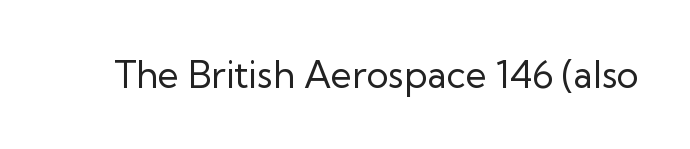
Weight: not bold — regular or lighter. Here the designer chose a conventional face with non-uniform glyph widths. The passage shown is typeset with a sans-serif family. The glyphs are unaccompanied by any horizontal stroke below them. The typography opts for an upright posture over an oblique one. Honestly, the letter spacing is just normal — you wouldn't notice it.
